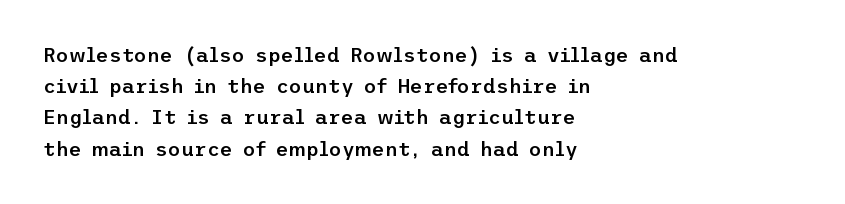
The image shows 20 px text type, upright; set left-aligned, normal line spacing (1.56x), normal letter spacing, not underlined.
